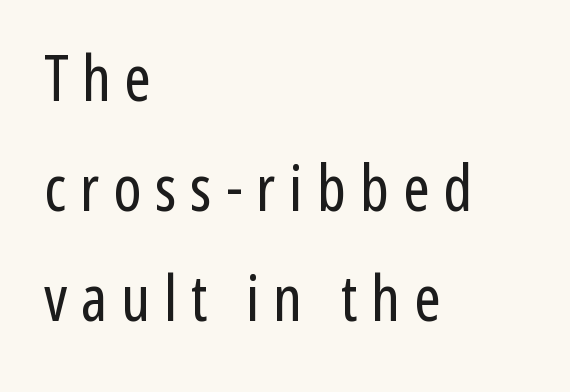
Q: Is the text bold? A: No.
Q: Is the text italic (slanted)? A: No, it is upright.
Q: Is the typeface a serif or a sans-serif typeface? A: Sans-serif.
Q: Is the text underlined? A: No.
Q: How is the paragraph aligned? A: Left-aligned.
Q: Is the spacing between letters normal or unusually wide? A: Unusually wide.
Q: Width (condensed, normal, or wide)? A: Condensed.
Q: Stroke contrast? A: Low.
Q: x-height? A: Medium.
Q: Monospaced? A: No.
